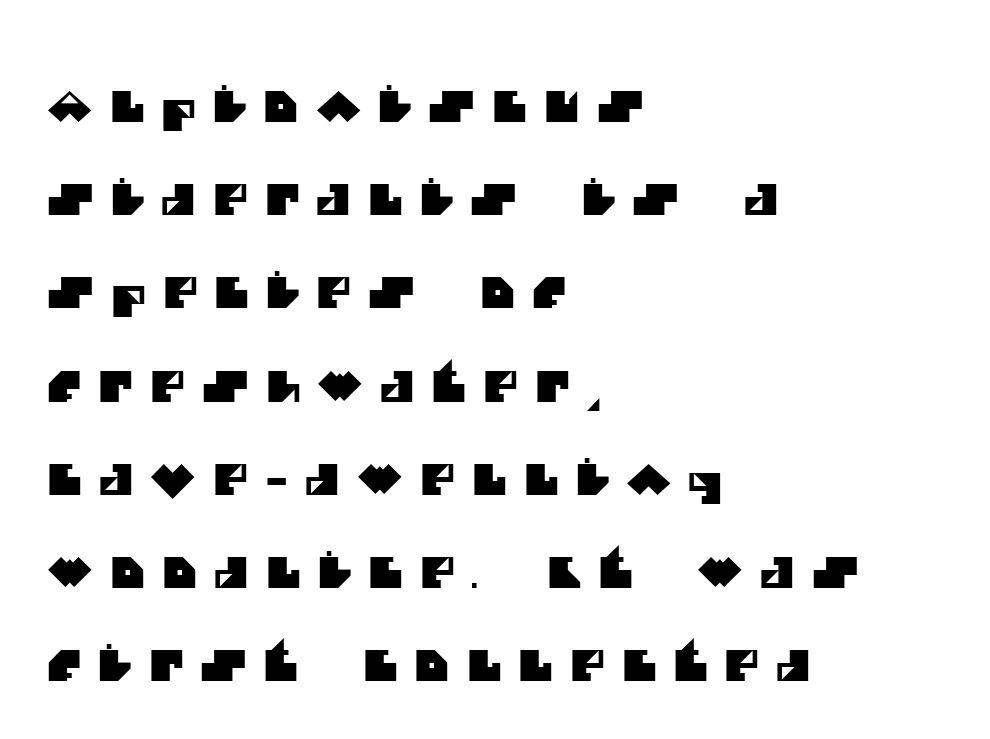
The image shows 42 px sans-serif type; set left-aligned, loose line spacing (2.22x), unusually wide letter spacing (+0.41 em), not underlined; medium stroke contrast and a large x-height.
